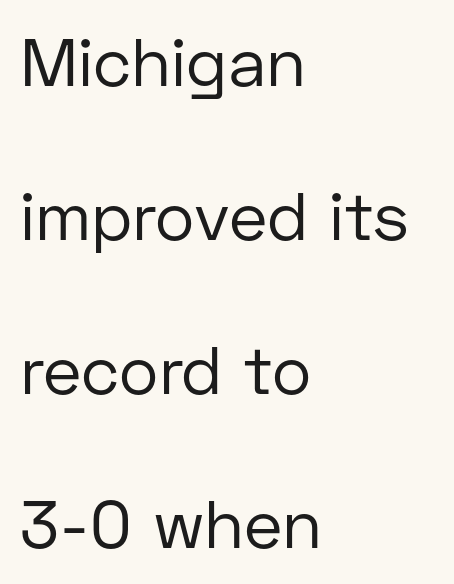
{"serif": "no", "italic": "no", "bold": "no", "weight": "regular", "width": "normal", "stroke_contrast": "low", "x_height": "medium", "monospaced": "no", "underline": "no", "align": "left", "line_spacing": "loose", "line_spacing_ratio": 2.3, "letter_spacing": "normal", "letter_spacing_em": 0.0, "glyph_px": 67}
